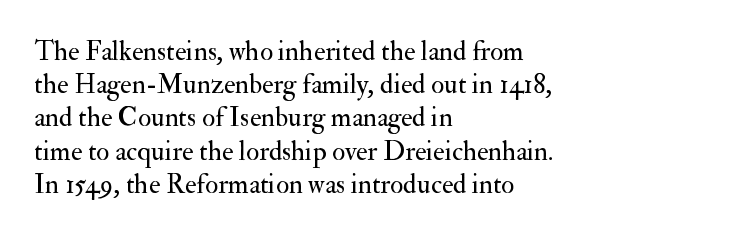
Q: Is the text bold? A: No.
Q: Is the text italic (slanted)? A: No, it is upright.
Q: Is the text underlined? A: No.
Q: How is the paragraph aligned? A: Left-aligned.
Q: Is the spacing between letters normal or unusually wide? A: Normal.
